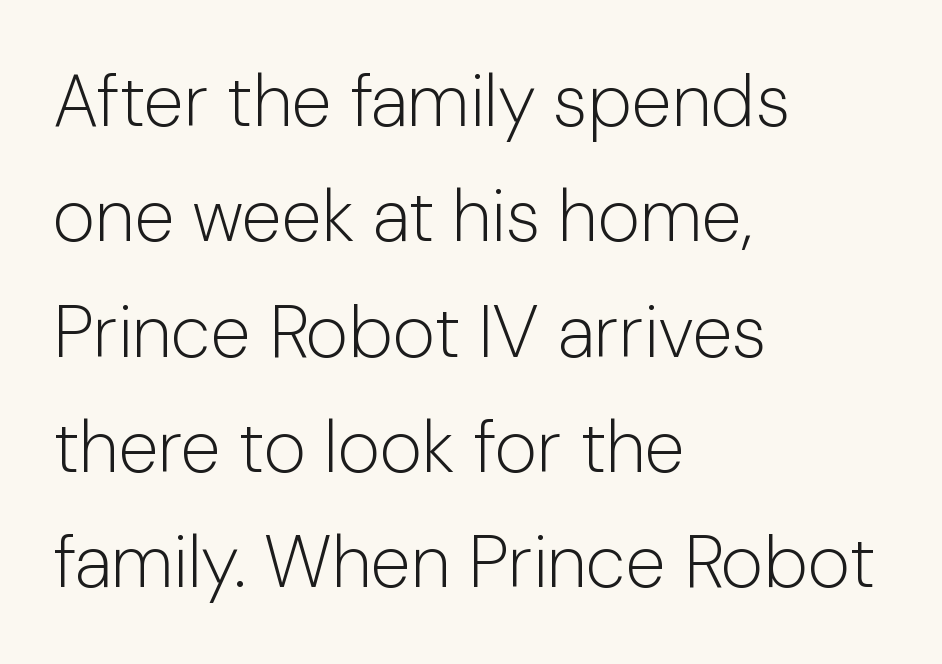
Note: no serifs on the glyphs. Is this a fixed-width face? No — the glyphs have proportional, varying widths. Standard letterfit; no display-style spreading of the glyphs. Students, observe: this is what conventionally led text looks like. Underline: absent.
